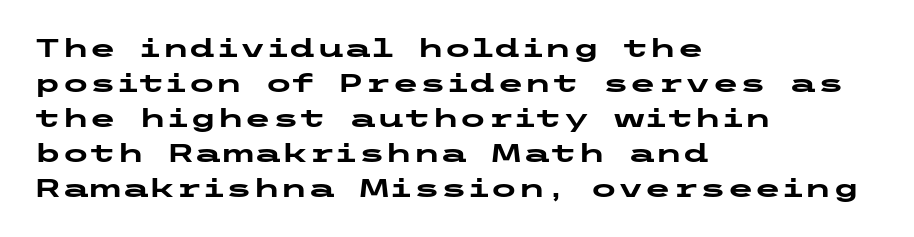
Q: Is the text bold? A: Yes.
Q: Is the text italic (slanted)? A: No, it is upright.
Q: Is the text underlined? A: No.
Q: How is the paragraph aligned? A: Left-aligned.
Q: Is the spacing between letters normal or unusually wide? A: Normal.
Q: Is the spacing between lines tight, normal or loose? A: Normal.
